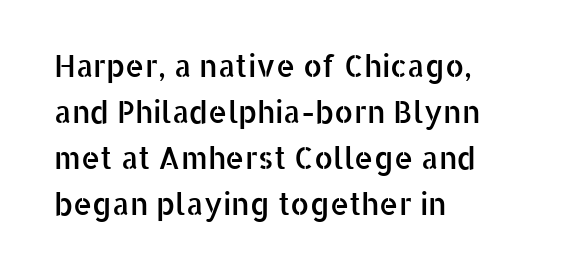
Casual observation: everything's shoved over to the left. Whoever set this chose a conventional vertical rhythm. Unlike italic type, these characters show no tilt at all. Compared with typical body copy, the letter spacing here is the same. The baseline area is clear. Regarding serifs, this sample does without them.
